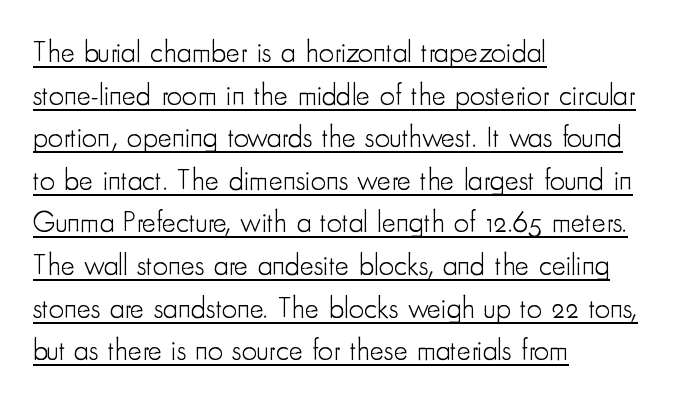
The image shows 30 px light, condensed sans-serif type, upright; set left-aligned, normal line spacing (1.42x), normal letter spacing, underlined; low stroke contrast and a small x-height.
